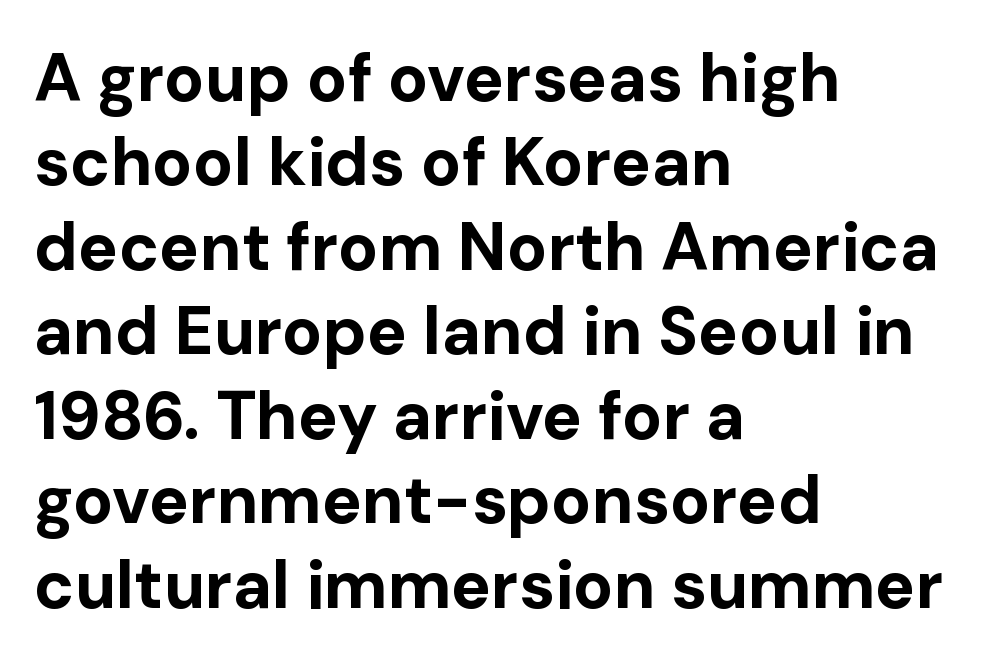
Rule under the text: the space is simply empty. The face used here is a sans, in the tradition of grotesques and geometrics. The paragraph shown leans on its left margin. This block has exactly the height ordinary leading produces.
